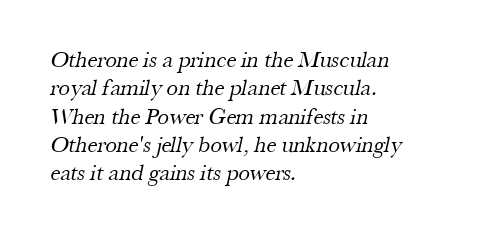
Typeset ragged right — the left edge is the straight one. Weight class: somewhere from thin through regular. Characters follow at the spacing the type designer built in. Descender tails drop into unmarked territory.
